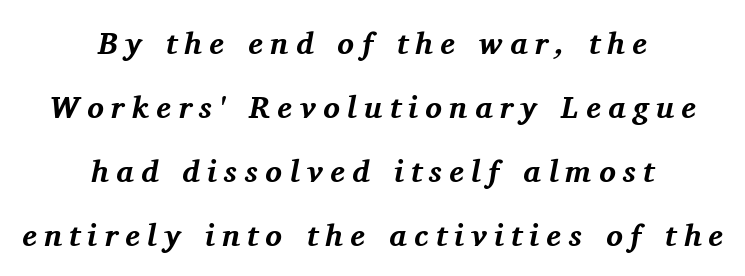
Vertically, the passage feels expansive, rows floating well apart. Observe the lean: these are italic letterforms. Stroke terminals: seriffed. The letters advance in unequal steps, a hallmark of proportional type. Glance below the letters and you will spot only blank space.
